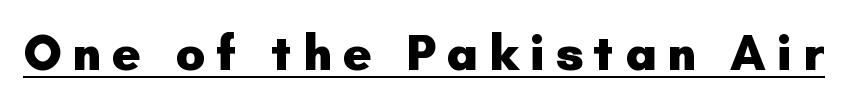
In terms of weight, the rendering is a true, heavy bold. This is sans-serif lettering, the kind often seen on screens and signage. If you drew a line through each stem, it would be perfectly vertical. Underlined type. Think of a printed novel: that variable character pitch is what you see here. The face used here is rendered with a markedly widened letterfit.
